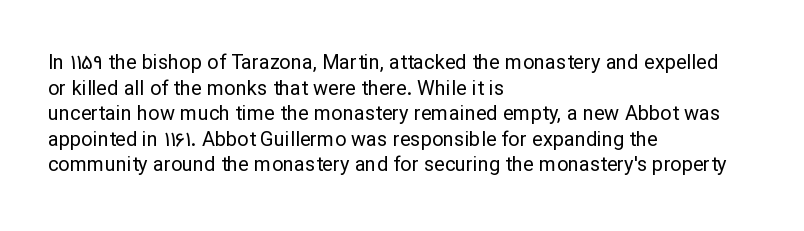
The weight would be labelled regular, book, light, or lighter still. Tall strokes in this sample are plumb rather than angled. These lines stack with their left ends in a neat column. Unmarked baselines from the first word to the last. Regular leading. A typesetter would call this zero additional tracking.
